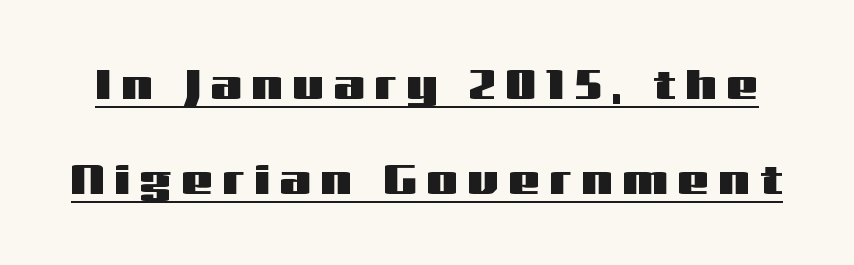
Q: Is the text italic (slanted)? A: No, it is upright.
Q: Is the typeface a serif or a sans-serif typeface? A: Sans-serif.
Q: Is the text underlined? A: Yes.
Q: Is the spacing between letters normal or unusually wide? A: Unusually wide.
Q: Is the spacing between lines tight, normal or loose? A: Loose.
Q: Width (condensed, normal, or wide)? A: Wide.
Q: Stroke contrast? A: Medium.
Q: x-height? A: Medium.
Q: Monospaced? A: No.
